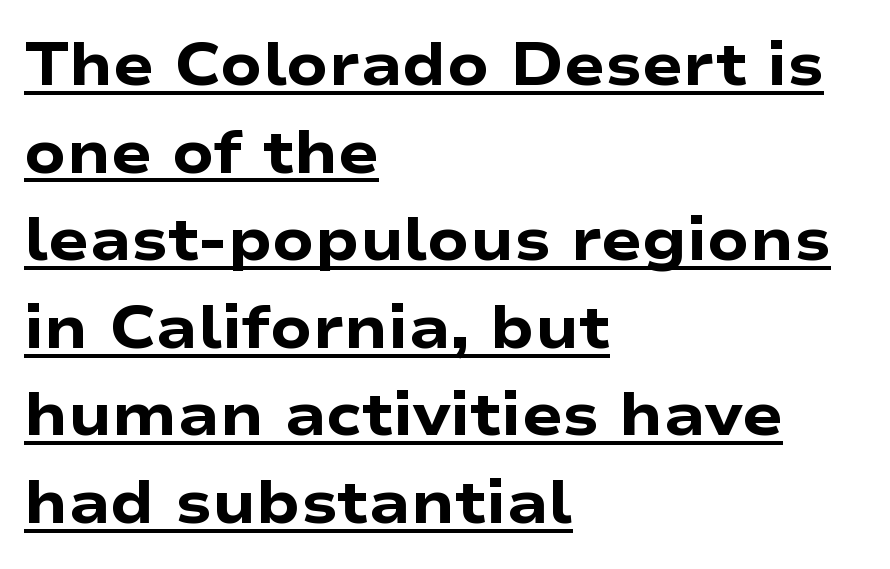
The image shows 60 px heavy, wide sans-serif type, upright; set left-aligned, normal line spacing (1.46x), normal letter spacing, underlined; low stroke contrast and a medium x-height.
